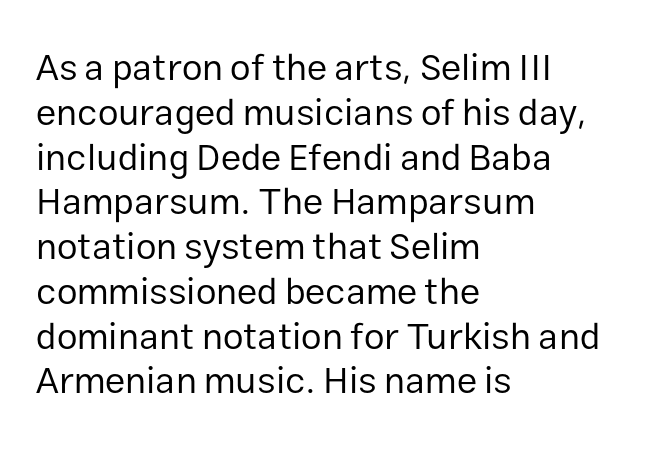
How are the letters spaced? Ordinarily, with no added tracking. A classic flush-left, rag-right setting is used for this passage. A typesetter would label this face a sans. The type sits square on the baseline with zero lean.
